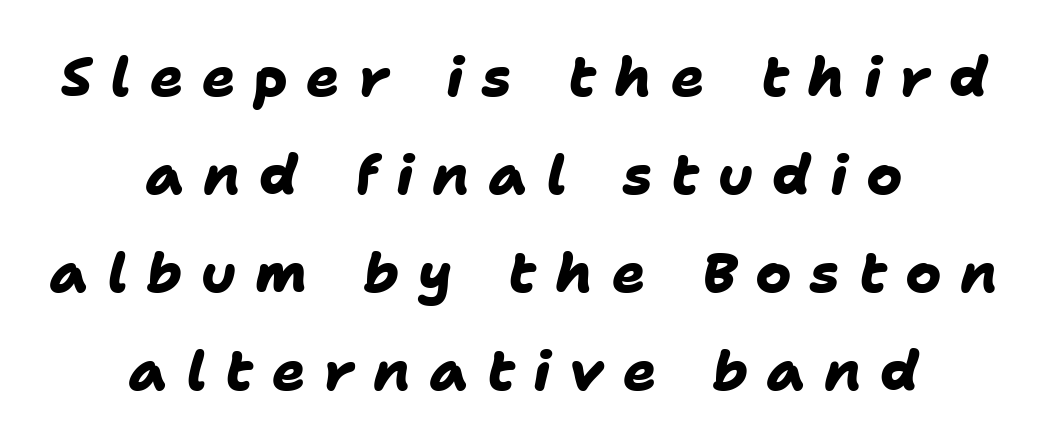
The image shows 55 px heavy sans-serif type; set centered, line spacing 1.78x, unusually wide letter spacing (+0.34 em), not underlined; low stroke contrast and a medium x-height.
